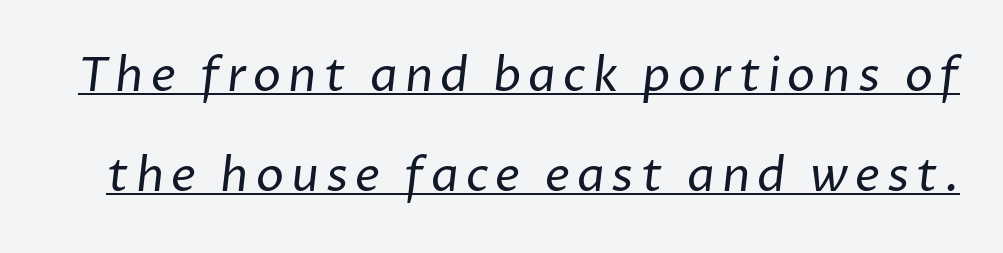
Q: Is the text bold? A: No.
Q: Is the typeface a serif or a sans-serif typeface? A: Sans-serif.
Q: Is the text underlined? A: Yes.
Q: Is the spacing between lines tight, normal or loose? A: Loose.
Q: Width (condensed, normal, or wide)? A: Normal.
Q: Stroke contrast? A: Low.
Q: x-height? A: Medium.
Q: Monospaced? A: No.
